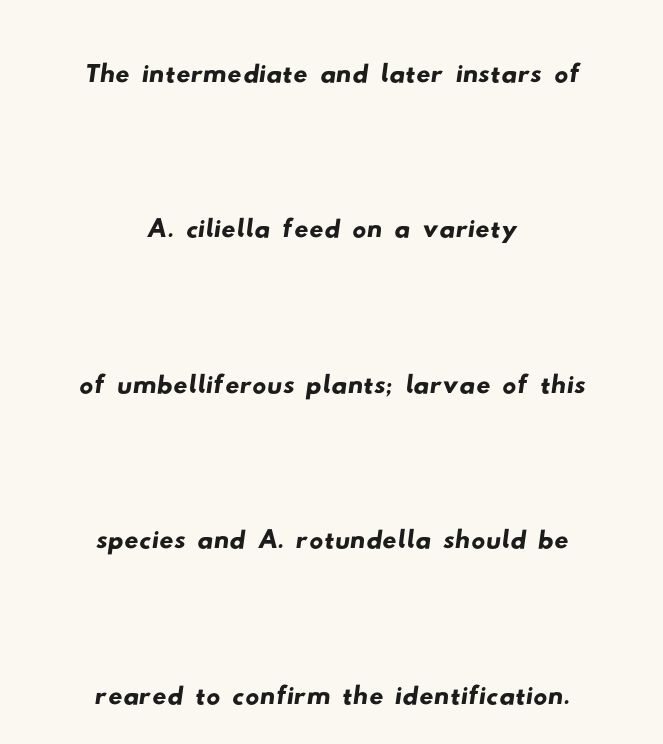
Q: Is the typeface a serif or a sans-serif typeface? A: Sans-serif.
Q: Is the text underlined? A: No.
Q: How is the paragraph aligned? A: Centered.
Q: Is the spacing between letters normal or unusually wide? A: Normal.
Q: Is the spacing between lines tight, normal or loose? A: Loose.
Q: Width (condensed, normal, or wide)? A: Wide.
Q: Stroke contrast? A: Low.
Q: x-height? A: Small.
Q: Monospaced? A: No.
